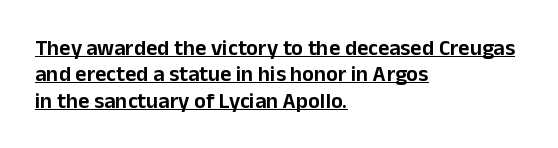
The image shows 22 px text type, upright; set left-aligned, line spacing 1.2x, normal letter spacing, underlined.
